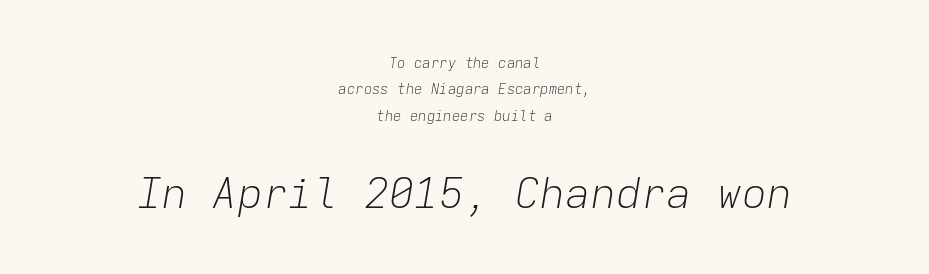
Q: Is the text bold? A: No.
Q: Is the text italic (slanted)? A: Yes, it leans right by about 9 degrees.
Q: Is the text underlined? A: No.
Q: How is the paragraph aligned? A: Centered.
Q: Is the spacing between letters normal or unusually wide? A: Normal.
Q: Which block of text is set in a larger size, the first (top) or the second (bottom)? A: The second (bottom) one.
Q: Width (condensed, normal, or wide)? A: Normal.
Q: Stroke contrast? A: Low.
Q: x-height? A: Medium.
Q: Monospaced? A: Yes.
